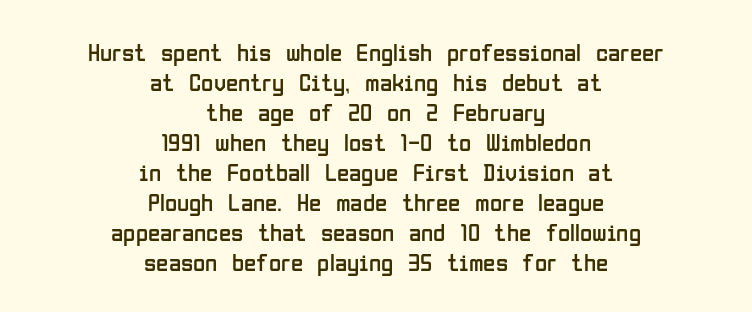
Unlike italic type, these characters show no tilt at all. The typesetter chose a symmetrical, centered arrangement here. Stroke mass is kept to a normal reading level or below. The rendering keeps characters at their native spacing. Check under the words: just untouched page.
